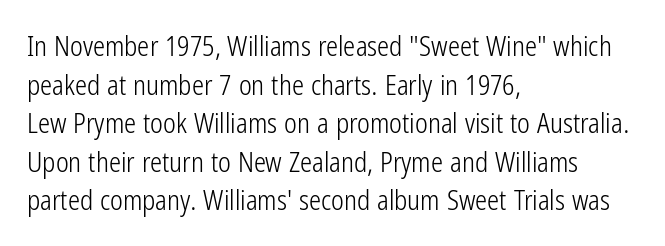
{"italic": "no", "bold": "no", "underline": "no", "align": "left", "line_spacing": "normal", "line_spacing_ratio": 1.43, "letter_spacing": "normal", "letter_spacing_em": 0.0, "glyph_px": 27}
